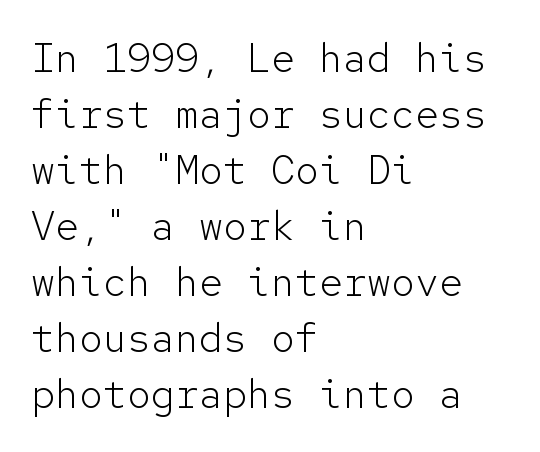
The image shows 40 px light sans-serif type, upright, monospaced; set left-aligned, normal line spacing (1.4x), normal letter spacing, not underlined; low stroke contrast and a medium x-height.
